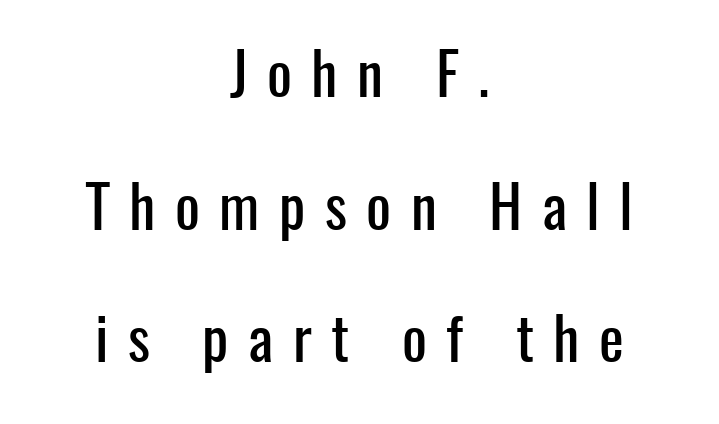
{"serif": "no", "italic": "no", "width": "condensed", "stroke_contrast": "low", "x_height": "medium", "monospaced": "no", "underline": "no", "align": "center", "line_spacing": "loose", "line_spacing_ratio": 2.25, "letter_spacing": "wide", "letter_spacing_em": 0.33, "glyph_px": 59}
